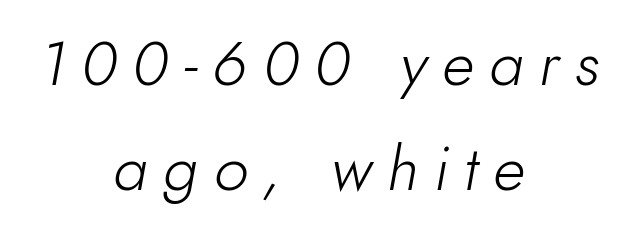
{"italic": "yes", "lean": "right", "slant_degrees": 10, "bold": "no", "weight": "light", "width": "normal", "stroke_contrast": "low", "x_height": "small", "monospaced": "no", "underline": "no", "align": "center", "line_spacing": "normal", "line_spacing_ratio": 1.69, "letter_spacing": "wide", "letter_spacing_em": 0.25, "glyph_px": 62}
